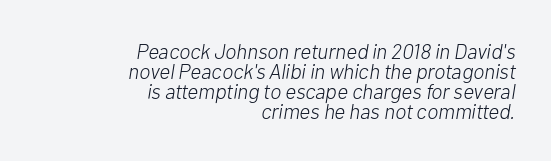
Q: Is the text bold? A: No.
Q: Is the text italic (slanted)? A: Yes, it leans right by about 10 degrees.
Q: Is the text underlined? A: No.
Q: How is the paragraph aligned? A: Right-aligned.
Q: Is the spacing between letters normal or unusually wide? A: Normal.
Q: Is the spacing between lines tight, normal or loose? A: Tight.
